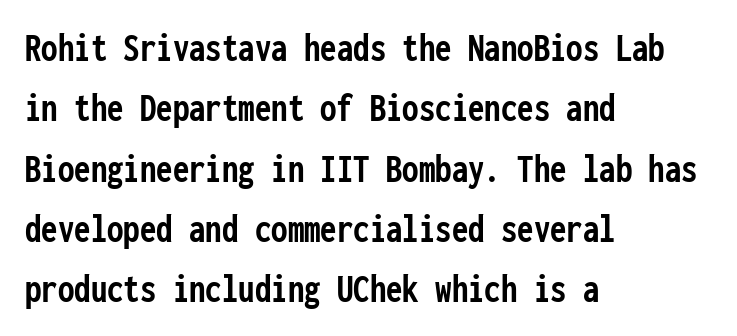
Monospaced: the letters line up in strict vertical columns. Successive baselines arrive at the customary interval. The strokes are fattened all the way to bold. Descender tails drop into unmarked territory.
